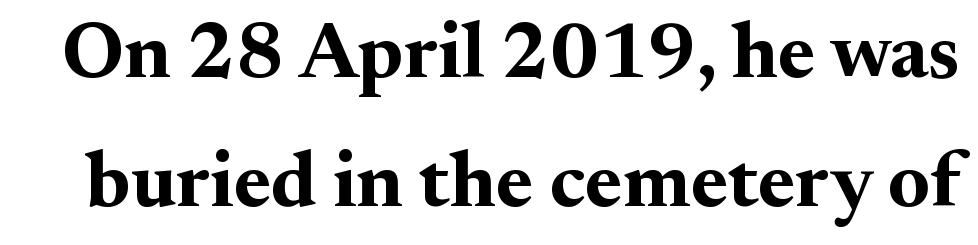
Q: Is the text bold? A: Yes.
Q: Is the text italic (slanted)? A: No, it is upright.
Q: Is the typeface a serif or a sans-serif typeface? A: Serif.
Q: Is the text underlined? A: No.
Q: Is the spacing between letters normal or unusually wide? A: Normal.
Q: Is the spacing between lines tight, normal or loose? A: Normal.
Q: Width (condensed, normal, or wide)? A: Normal.
Q: Stroke contrast? A: Medium.
Q: x-height? A: Small.
Q: Monospaced? A: No.
